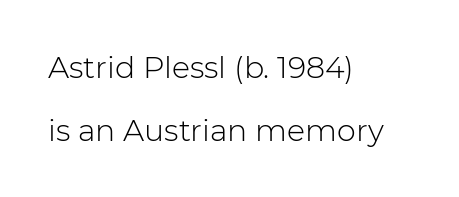
The image shows 30 px light sans-serif type, upright; set left-aligned, loose line spacing (2.09x), normal letter spacing, not underlined; low stroke contrast and a medium x-height.
